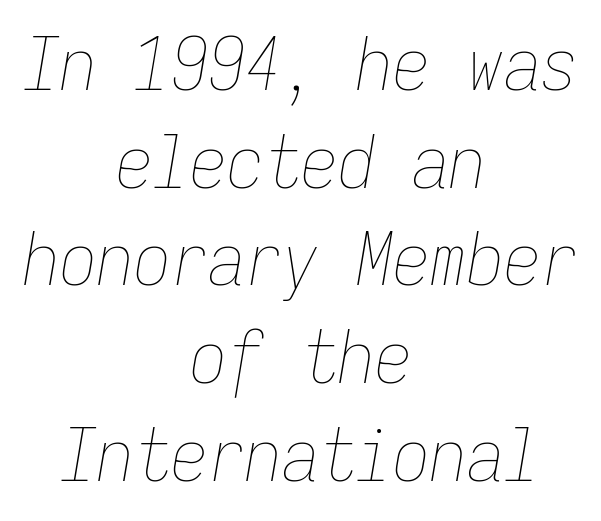
The image shows 74 px thin, condensed type, italic (leaning right), monospaced; set centered, normal line spacing (1.32x), normal letter spacing, not underlined; low stroke contrast and a medium x-height.
